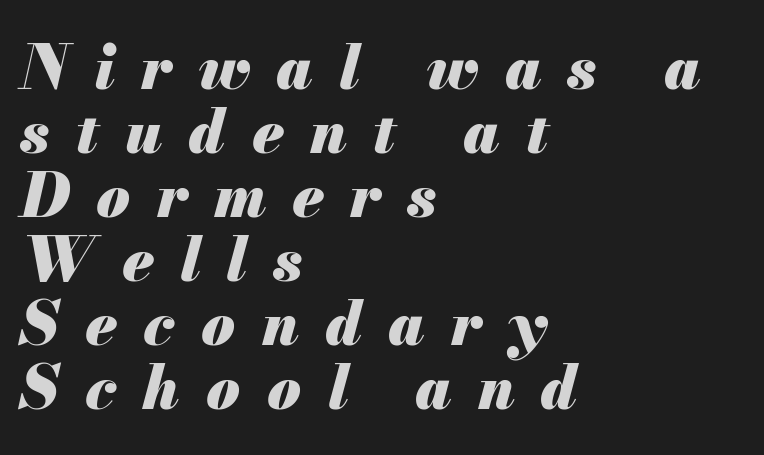
Q: Is the text bold? A: Yes.
Q: Is the text italic (slanted)? A: Yes, it leans right by about 13 degrees.
Q: Is the text underlined? A: No.
Q: How is the paragraph aligned? A: Left-aligned.
Q: Is the spacing between letters normal or unusually wide? A: Unusually wide.
Q: Is the spacing between lines tight, normal or loose? A: Tight.
Q: Width (condensed, normal, or wide)? A: Normal.
Q: Stroke contrast? A: Medium.
Q: x-height? A: Small.
Q: Monospaced? A: No.
